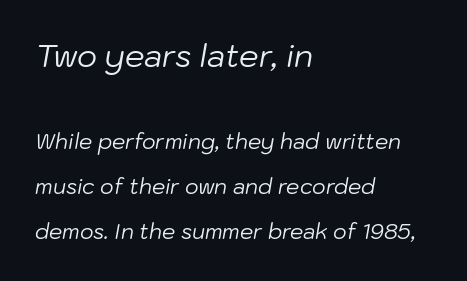
The image shows 31 px regular-weight type, italic (leaning right); set left-aligned, loose line spacing (2.16x), normal letter spacing, not underlined; the first (top) block is 1.48x larger; low stroke contrast and a medium x-height.
